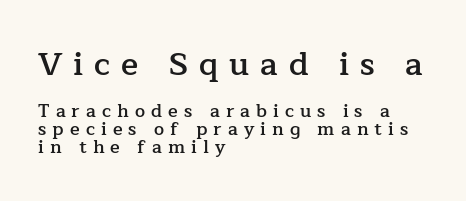
When letters stand straight like this, we call the style roman or upright. Decoration check: the copy has no underline. Short note: letters widely spaced. Spacing verdict: proportional, widths tailored to each character. Visually the block forms a straight wall on the left and a jagged coastline on the right.
